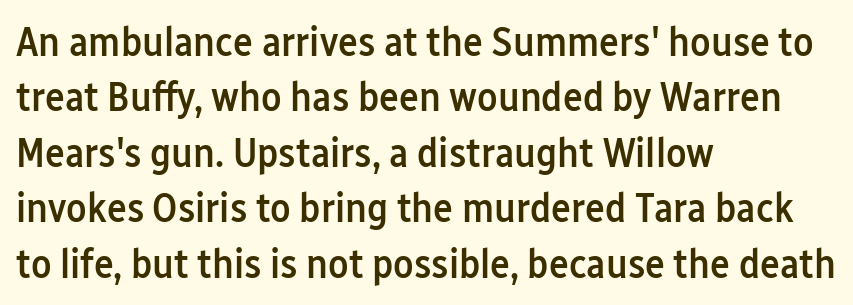
{"serif": "no", "italic": "no", "bold": "semi", "weight": "semibold", "width": "condensed", "stroke_contrast": "low", "x_height": "medium", "monospaced": "no", "underline": "no", "align": "left", "line_spacing": "normal", "line_spacing_ratio": 1.32, "letter_spacing": "normal", "letter_spacing_em": 0.0, "glyph_px": 42}
